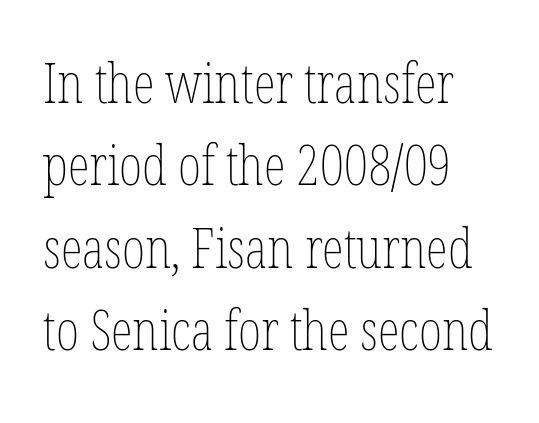
The image shows 56 px thin, condensed type, upright; set normal line spacing (1.47x), normal letter spacing, not underlined; low stroke contrast and a medium x-height.
